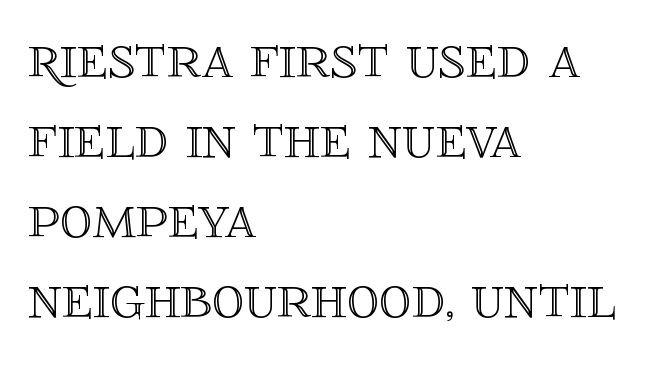
Q: Is the text italic (slanted)? A: No, it is upright.
Q: Is the text underlined? A: No.
Q: How is the paragraph aligned? A: Left-aligned.
Q: Is the spacing between letters normal or unusually wide? A: Normal.
Q: Is the spacing between lines tight, normal or loose? A: Normal.
Q: Width (condensed, normal, or wide)? A: Normal.
Q: x-height? A: Large.
Q: Monospaced? A: No.
